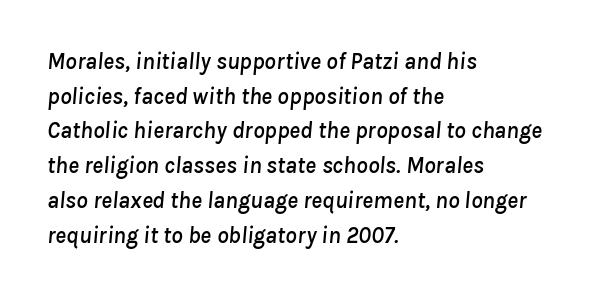
Q: Is the text italic (slanted)? A: Yes, it leans right by about 8 degrees.
Q: Is the text underlined? A: No.
Q: How is the paragraph aligned? A: Left-aligned.
Q: Is the spacing between letters normal or unusually wide? A: Normal.
Q: Is the spacing between lines tight, normal or loose? A: Normal.
